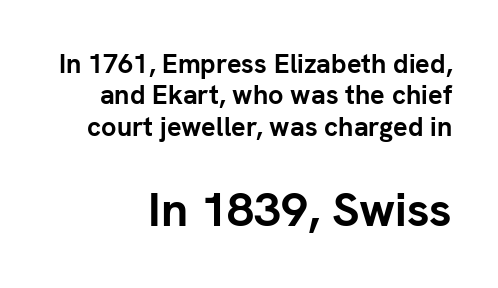
The image shows 48 px semibold sans-serif type, upright; set line spacing 1.16x, normal letter spacing, not underlined; the second (bottom) block is 1.78x larger; low stroke contrast and a medium x-height.
